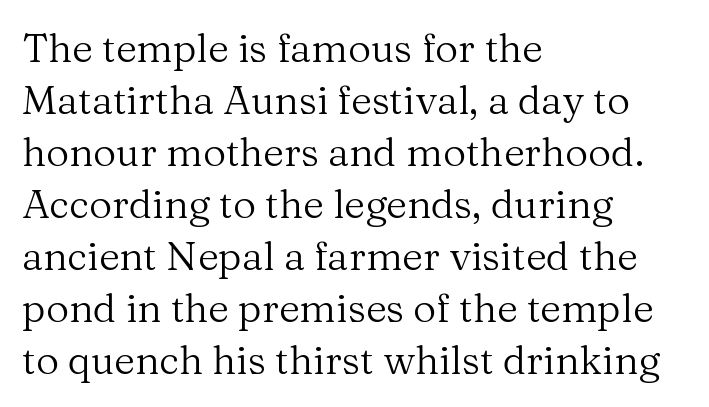
Q: Is the text bold? A: No.
Q: Is the text italic (slanted)? A: No, it is upright.
Q: Is the typeface a serif or a sans-serif typeface? A: Serif.
Q: Is the text underlined? A: No.
Q: How is the paragraph aligned? A: Left-aligned.
Q: Is the spacing between letters normal or unusually wide? A: Normal.
Q: Is the spacing between lines tight, normal or loose? A: Normal.
Q: Width (condensed, normal, or wide)? A: Normal.
Q: Stroke contrast? A: Medium.
Q: x-height? A: Medium.
Q: Monospaced? A: No.
